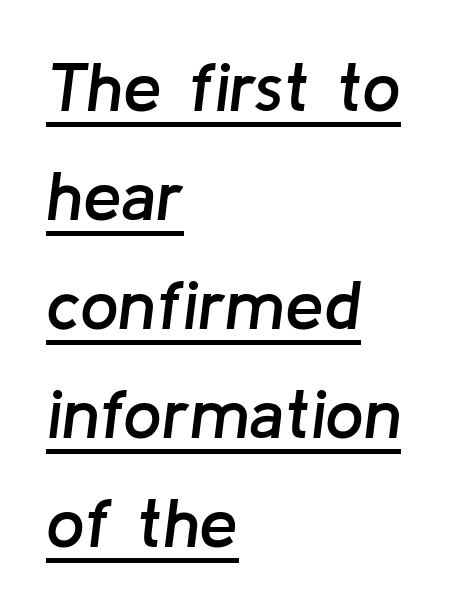
The face used here is proportionally spaced, like ordinary book or web type. This is underlined copy, the kind a proofreader might mark for attention. In terms of weight, the rendering is demibold, just under bold. The letterforms sit shoulder to shoulder at normal distance.
